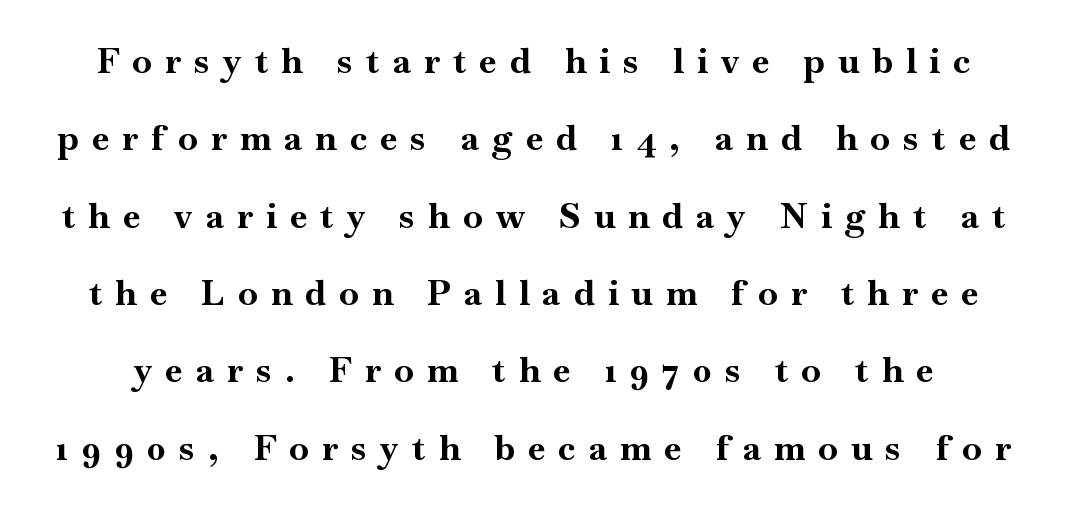
Q: Is the text bold? A: Yes.
Q: Is the text italic (slanted)? A: No, it is upright.
Q: Is the typeface a serif or a sans-serif typeface? A: Serif.
Q: Is the text underlined? A: No.
Q: Is the spacing between letters normal or unusually wide? A: Unusually wide.
Q: Is the spacing between lines tight, normal or loose? A: Loose.
Q: Width (condensed, normal, or wide)? A: Normal.
Q: Stroke contrast? A: High.
Q: x-height? A: Small.
Q: Monospaced? A: No.
